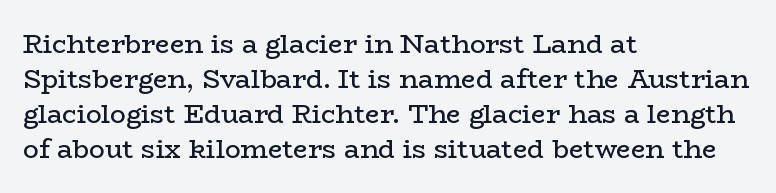
The image shows 26 px text type, upright; set left-aligned, normal line spacing (1.35x), normal letter spacing, not underlined.
